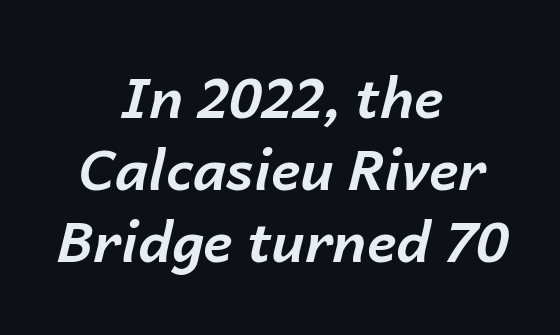
Spacing between characters is what you'd get straight out of the box. Anything drawn beneath the words? Only blank space. This is heavy type, rendered in bold. Students, observe: this is what conventionally led text looks like. Tall strokes in this sample are angled rather than plumb.
